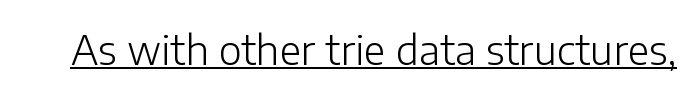
Q: Is the text bold? A: No.
Q: Is the text italic (slanted)? A: No, it is upright.
Q: Is the typeface a serif or a sans-serif typeface? A: Sans-serif.
Q: Is the text underlined? A: Yes.
Q: Is the spacing between letters normal or unusually wide? A: Normal.
Q: Width (condensed, normal, or wide)? A: Normal.
Q: Stroke contrast? A: Low.
Q: x-height? A: Medium.
Q: Monospaced? A: No.
